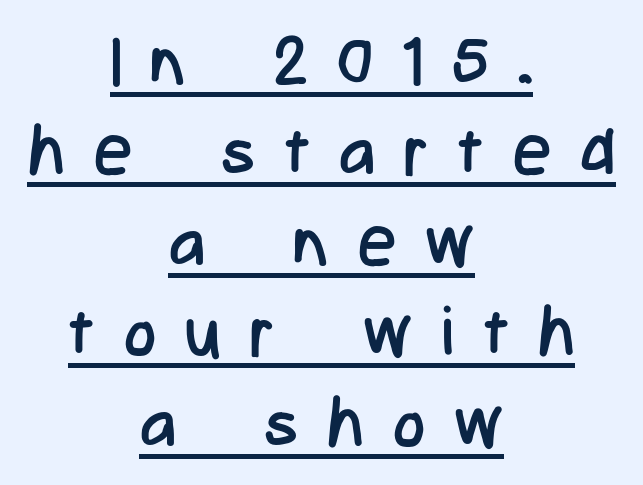
The image shows 68 px regular-weight, condensed sans-serif type, upright; set centered, normal line spacing (1.33x), unusually wide letter spacing (+0.43 em), underlined; low stroke contrast and a medium x-height.
